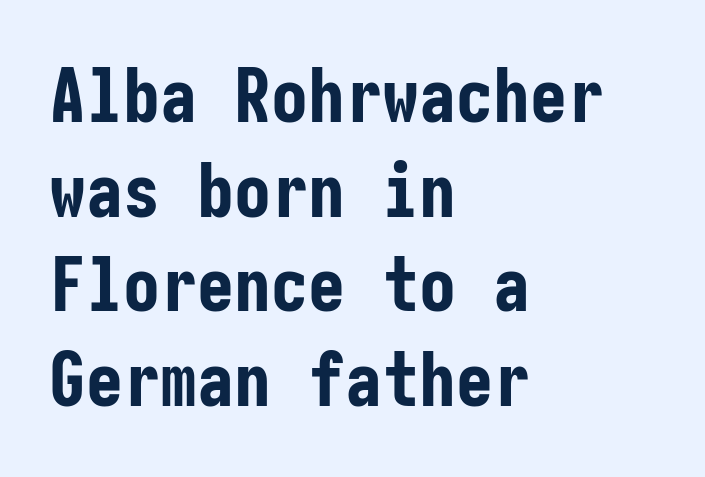
The space between consecutive lines is moderate. Notice how thick the strokes are: this is what a full bold looks like. Do the letters lean? They stand straight. Here the glyphs are tracked normally, forming tight word shapes. The letters carry no serifs — their stems end cleanly without finishing strokes. The space beneath each line is pristine and unruled.
